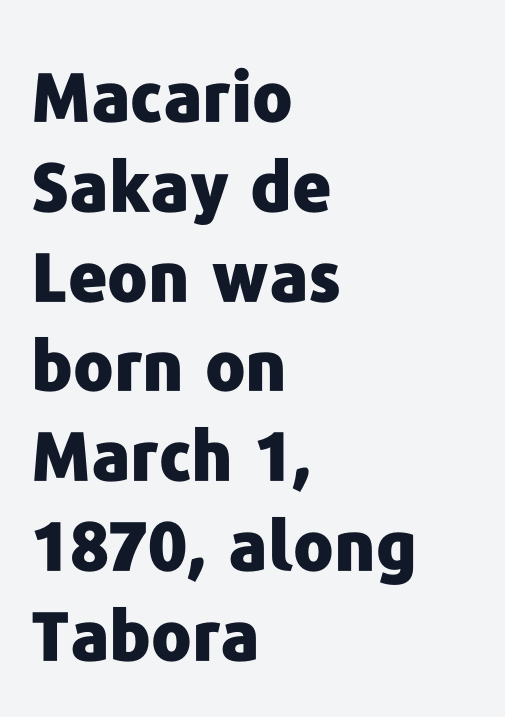
A typesetter would call this proportional, since set widths differ per character. This block has exactly the height ordinary leading produces. Ascenders rise straight up at ninety degrees. The glyphs are unaccompanied by any horizontal stroke below them. The face used here has the dense, thick strokes of a bold. The rendering keeps characters at their native spacing.
